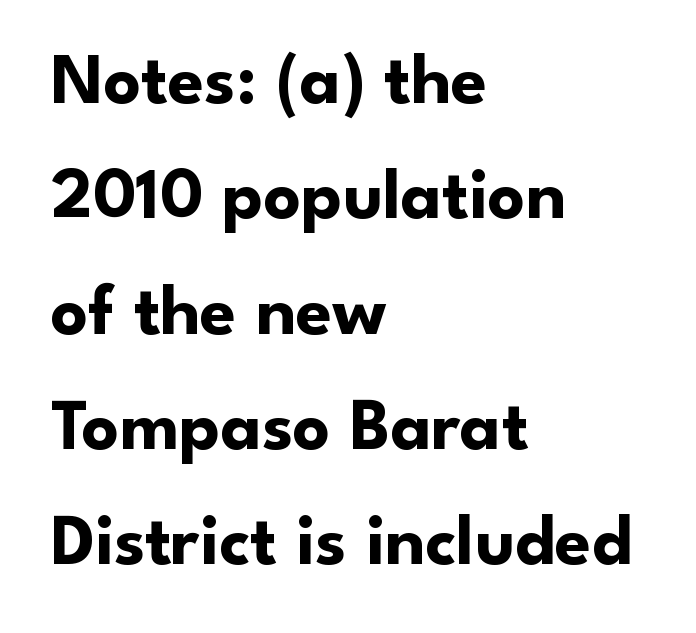
Q: Is the text bold? A: Yes.
Q: Is the text italic (slanted)? A: No, it is upright.
Q: Is the typeface a serif or a sans-serif typeface? A: Sans-serif.
Q: Is the text underlined? A: No.
Q: How is the paragraph aligned? A: Left-aligned.
Q: Is the spacing between letters normal or unusually wide? A: Normal.
Q: Is the spacing between lines tight, normal or loose? A: Normal.
Q: Width (condensed, normal, or wide)? A: Normal.
Q: Stroke contrast? A: Low.
Q: x-height? A: Small.
Q: Monospaced? A: No.
